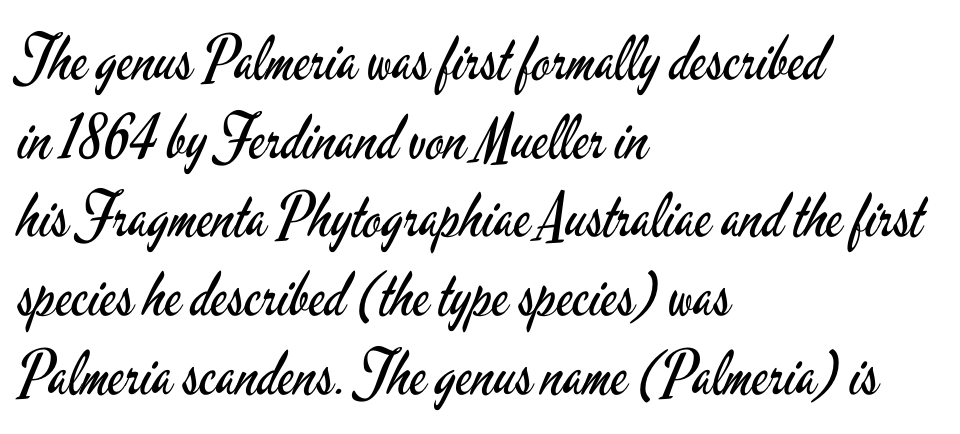
Q: Is the text bold? A: No.
Q: Is the text italic (slanted)? A: Yes.
Q: Is the typeface a serif or a sans-serif typeface? A: Sans-serif.
Q: Is the text underlined? A: No.
Q: How is the paragraph aligned? A: Left-aligned.
Q: Is the spacing between letters normal or unusually wide? A: Normal.
Q: Is the spacing between lines tight, normal or loose? A: Normal.
Q: Width (condensed, normal, or wide)? A: Condensed.
Q: Stroke contrast? A: Low.
Q: x-height? A: Small.
Q: Monospaced? A: No.
